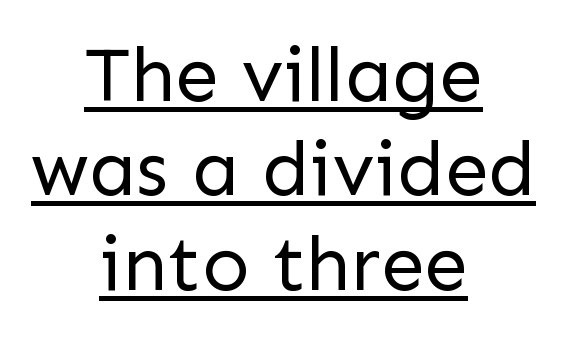
Looks like regular typesetting: each glyph gets only the width it needs. Beneath each row of characters lies a ruled line. Nope, not italic — everything's standing straight. The text was rendered using a sans face with plain stroke endings. Teacher's note: observe the equal gaps on both sides — that is centered alignment.
